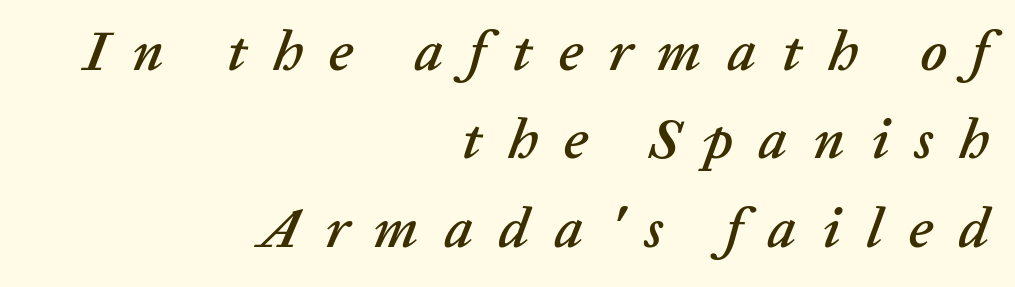
Q: Is the text italic (slanted)? A: Yes, it leans right by about 20 degrees.
Q: Is the text underlined? A: No.
Q: How is the paragraph aligned? A: Right-aligned.
Q: Is the spacing between letters normal or unusually wide? A: Unusually wide.
Q: Is the spacing between lines tight, normal or loose? A: Normal.
Q: Width (condensed, normal, or wide)? A: Normal.
Q: Stroke contrast? A: Low.
Q: x-height? A: Medium.
Q: Monospaced? A: No.
